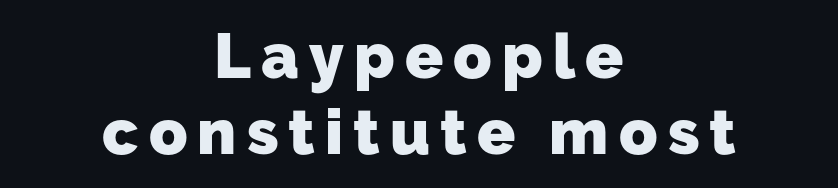
{"serif": "no", "bold": "yes", "weight": "heavy", "width": "normal", "stroke_contrast": "low", "x_height": "medium", "monospaced": "no", "underline": "no", "align": "center", "line_spacing_ratio": 1.21, "glyph_px": 63}
